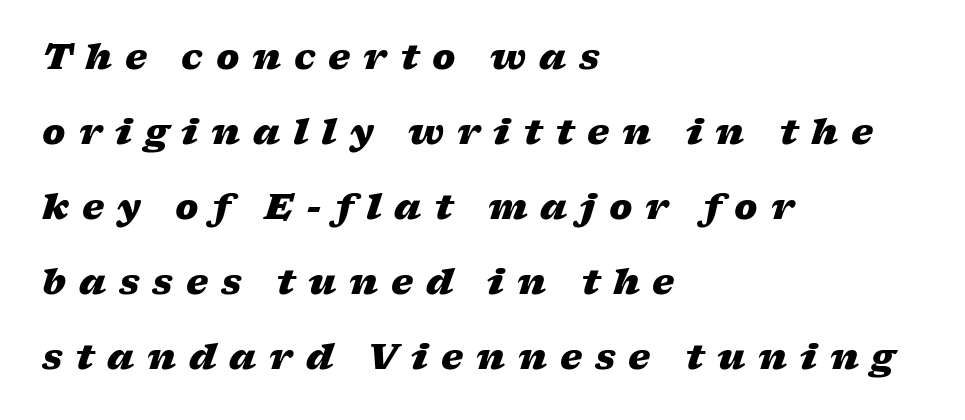
An italicized treatment has been applied to the whole sample. Here the designer chose a conventional face with non-uniform glyph widths. The rendering inserts visible extra space after every character. This rendering features lettering with no underline. The setting favours the left margin, as ordinary paragraphs usually do.
